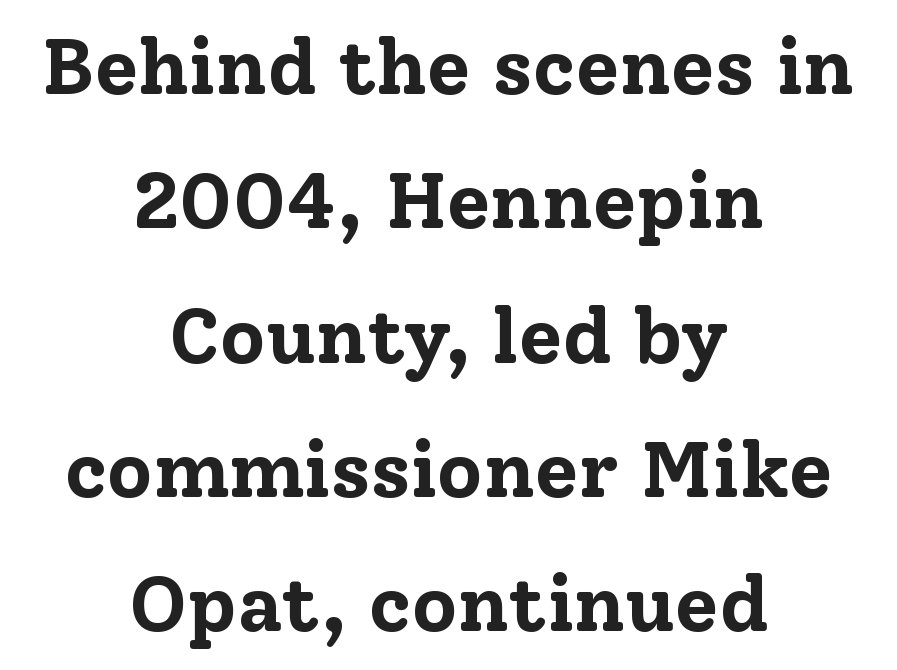
Words float on clear page, feet unadorned. These lines are rendered in a variable-pitch font. Look at the bottom of the vertical strokes: they flare into serifs here. The lines are quadded center. These lines keep a tight, regular rhythm from letter to letter.
